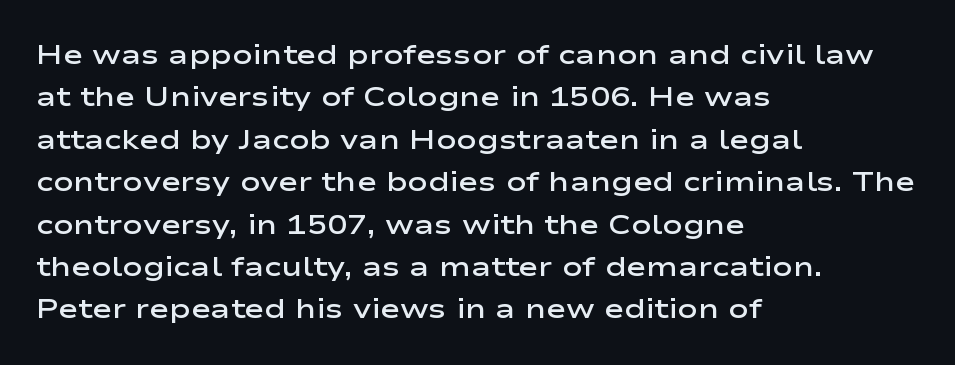
The image shows 27 px text type, upright; set left-aligned, normal line spacing (1.57x), normal letter spacing, not underlined.
